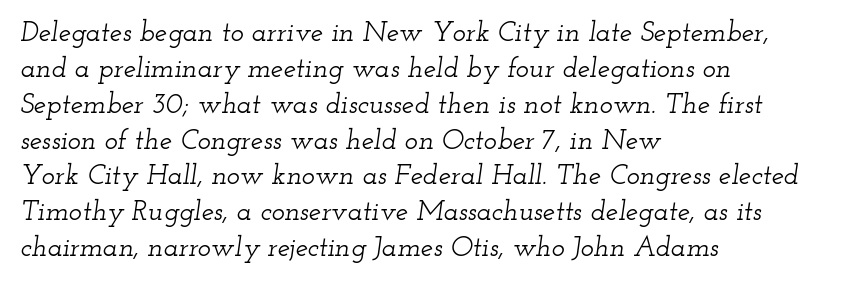
The image shows 28 px wide serif type, italic (leaning right); set left-aligned, normal line spacing (1.28x), normal letter spacing, not underlined; low stroke contrast and a small x-height.
